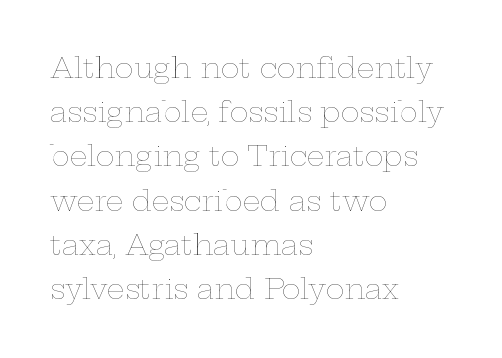
{"italic": "no", "bold": "no", "weight": "thin", "width": "wide", "stroke_contrast": "low", "x_height": "medium", "monospaced": "no", "underline": "no", "align": "left", "line_spacing": "normal", "line_spacing_ratio": 1.58, "letter_spacing": "normal", "letter_spacing_em": 0.0, "glyph_px": 28}
